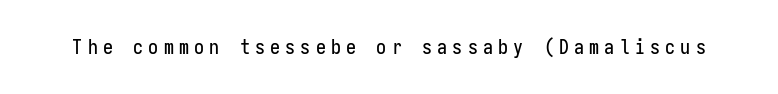
Q: Is the text italic (slanted)? A: No, it is upright.
Q: Is the text underlined? A: No.
Q: Is the spacing between letters normal or unusually wide? A: Unusually wide.
